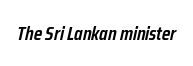
{"italic": "yes", "lean": "right", "slant_degrees": 12, "bold": "semi", "underline": "no", "letter_spacing": "normal", "letter_spacing_em": 0.0, "glyph_px": 20}
